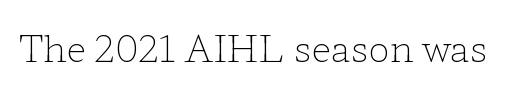
These lines are rendered in a variable-pitch font. The words here are not underlined. The passage shown is typeset with a serif family. The horizontal fit of the characters is conventional and even. The lettering holds an erect, upright posture throughout.
